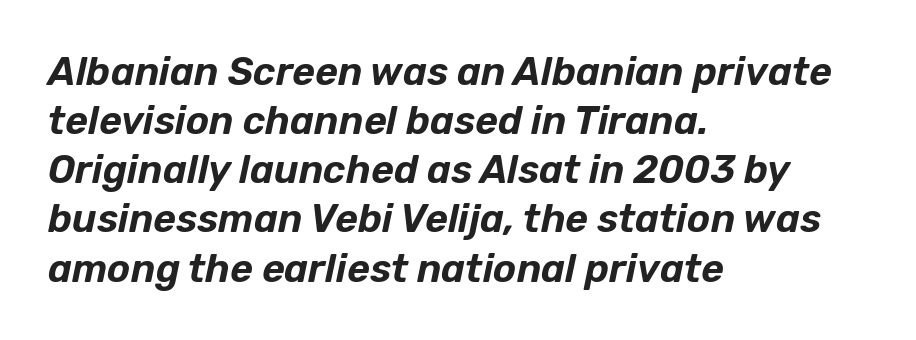
The image shows 39 px text type, italic (leaning right); set left-aligned, normal line spacing (1.26x), normal letter spacing, not underlined; low stroke contrast and a medium x-height.
